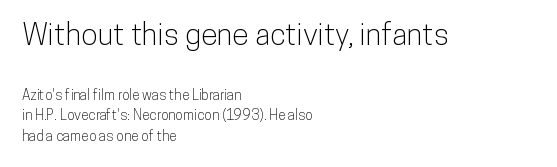
Q: Is the text italic (slanted)? A: No, it is upright.
Q: Is the typeface a serif or a sans-serif typeface? A: Sans-serif.
Q: Is the text underlined? A: No.
Q: How is the paragraph aligned? A: Left-aligned.
Q: Is the spacing between letters normal or unusually wide? A: Normal.
Q: Is the spacing between lines tight, normal or loose? A: Normal.
Q: Which block of text is set in a larger size, the first (top) or the second (bottom)? A: The first (top) one.
Q: Width (condensed, normal, or wide)? A: Condensed.
Q: Stroke contrast? A: Low.
Q: x-height? A: Medium.
Q: Monospaced? A: No.
